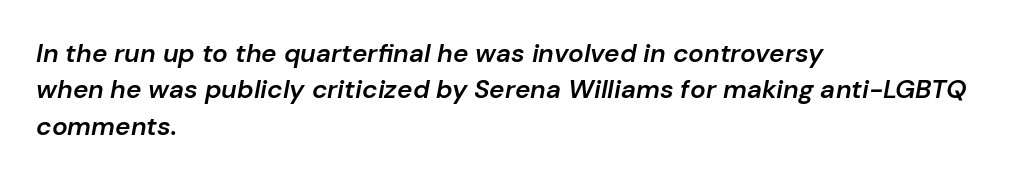
{"italic": "yes", "lean": "right", "slant_degrees": 10, "bold": "semi", "underline": "no", "align": "left", "line_spacing": "normal", "line_spacing_ratio": 1.4, "letter_spacing": "normal", "letter_spacing_em": 0.0, "glyph_px": 26}
